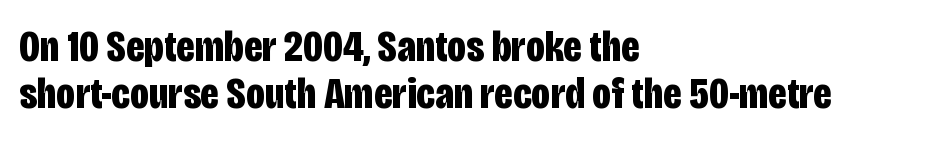
In CSS terms this would be text-align: left. Does extra space separate the letters? No, they use regular spacing. Stroke terminals: plain, sans-serif. The passage shown is not underscored anywhere.
